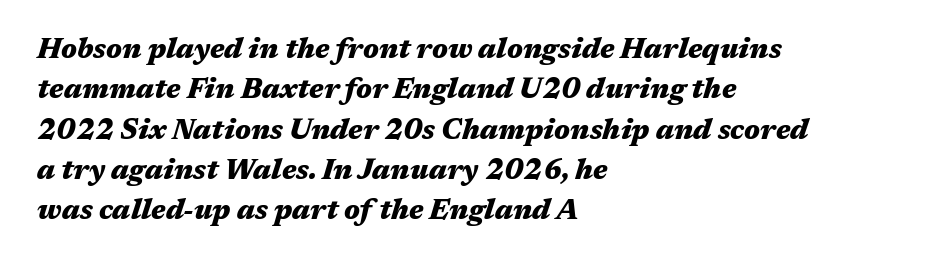
Q: Is the text bold? A: Yes.
Q: Is the text italic (slanted)? A: Yes, it leans right by about 17 degrees.
Q: Is the text underlined? A: No.
Q: How is the paragraph aligned? A: Left-aligned.
Q: Is the spacing between letters normal or unusually wide? A: Normal.
Q: Is the spacing between lines tight, normal or loose? A: Normal.
Q: Width (condensed, normal, or wide)? A: Wide.
Q: Stroke contrast? A: Medium.
Q: x-height? A: Medium.
Q: Monospaced? A: No.
